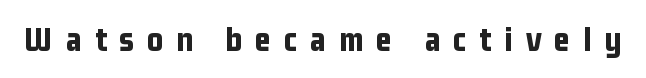
{"serif": "no", "italic": "no", "bold": "yes", "weight": "bold", "width": "condensed", "stroke_contrast": "low", "x_height": "medium", "monospaced": "no", "underline": "no", "letter_spacing": "wide", "letter_spacing_em": 0.37, "glyph_px": 35}
